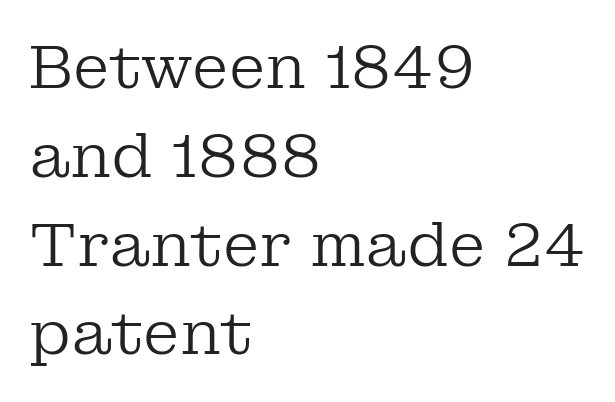
Q: Is the text bold? A: No.
Q: Is the text italic (slanted)? A: No, it is upright.
Q: Is the typeface a serif or a sans-serif typeface? A: Serif.
Q: Is the text underlined? A: No.
Q: How is the paragraph aligned? A: Left-aligned.
Q: Is the spacing between letters normal or unusually wide? A: Normal.
Q: Is the spacing between lines tight, normal or loose? A: Normal.
Q: Width (condensed, normal, or wide)? A: Normal.
Q: Stroke contrast? A: Low.
Q: x-height? A: Medium.
Q: Monospaced? A: No.
